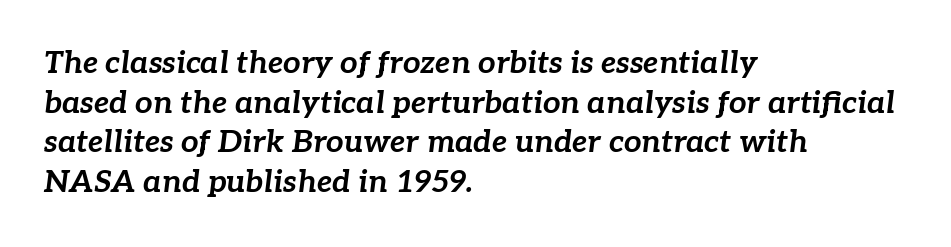
Q: Is the text bold? A: Yes.
Q: Is the text italic (slanted)? A: Yes, it leans right by about 7 degrees.
Q: Is the text underlined? A: No.
Q: How is the paragraph aligned? A: Left-aligned.
Q: Is the spacing between letters normal or unusually wide? A: Normal.
Q: Is the spacing between lines tight, normal or loose? A: Normal.
Q: Width (condensed, normal, or wide)? A: Normal.
Q: Stroke contrast? A: Low.
Q: x-height? A: Medium.
Q: Monospaced? A: No.
